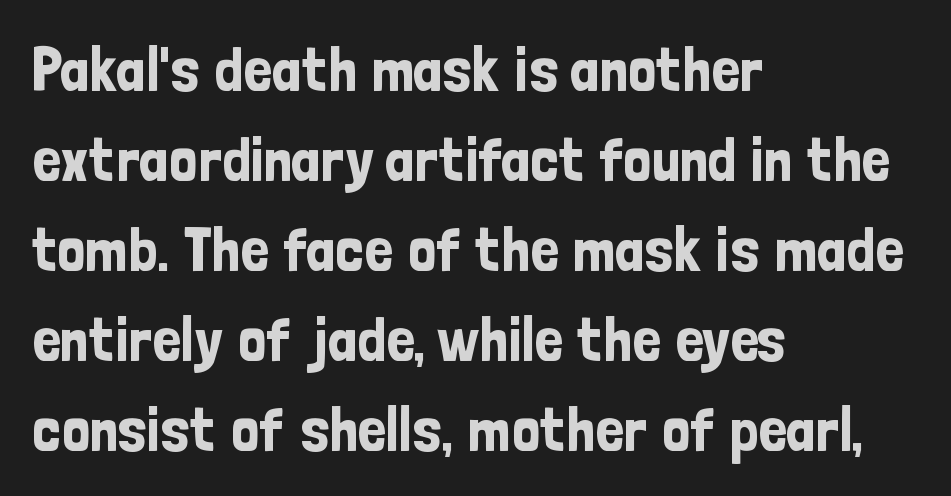
Q: Is the text italic (slanted)? A: No, it is upright.
Q: Is the typeface a serif or a sans-serif typeface? A: Sans-serif.
Q: Is the text underlined? A: No.
Q: How is the paragraph aligned? A: Left-aligned.
Q: Is the spacing between letters normal or unusually wide? A: Normal.
Q: Is the spacing between lines tight, normal or loose? A: Normal.
Q: Width (condensed, normal, or wide)? A: Condensed.
Q: Stroke contrast? A: Low.
Q: x-height? A: Medium.
Q: Monospaced? A: No.
